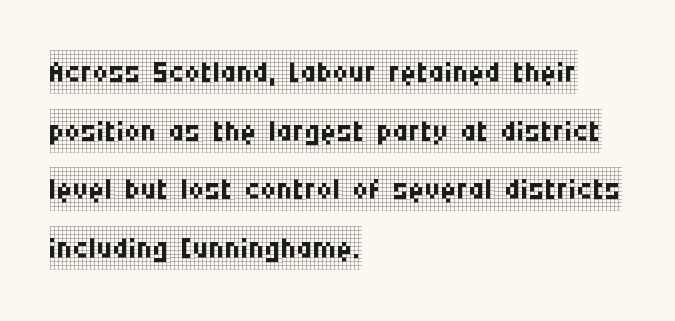
The image shows 44 px regular-weight, condensed serif type, upright; set left-aligned, normal line spacing (1.33x), normal letter spacing, not underlined; low stroke contrast and a large x-height.
